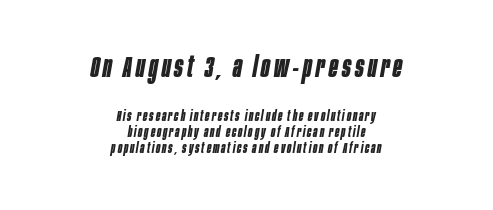
Q: Is the text bold? A: Yes.
Q: Is the text italic (slanted)? A: Yes, it leans right by about 10 degrees.
Q: Is the text underlined? A: No.
Q: How is the paragraph aligned? A: Centered.
Q: Is the spacing between lines tight, normal or loose? A: Tight.
Q: Which block of text is set in a larger size, the first (top) or the second (bottom)? A: The first (top) one.
Q: Width (condensed, normal, or wide)? A: Condensed.
Q: Stroke contrast? A: Low.
Q: x-height? A: Large.
Q: Monospaced? A: No.
